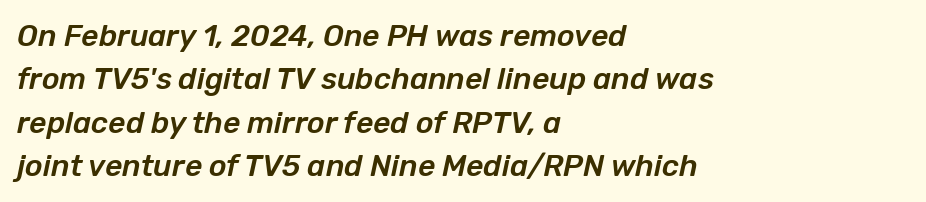
Q: Is the text italic (slanted)? A: Yes, it leans right by about 12 degrees.
Q: Is the text underlined? A: No.
Q: How is the paragraph aligned? A: Left-aligned.
Q: Is the spacing between letters normal or unusually wide? A: Normal.
Q: Is the spacing between lines tight, normal or loose? A: Normal.
Q: Width (condensed, normal, or wide)? A: Normal.
Q: Stroke contrast? A: Low.
Q: x-height? A: Medium.
Q: Monospaced? A: No.
